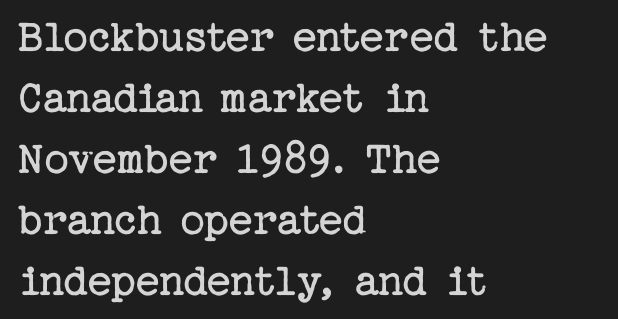
The image shows 48 px regular-weight serif type, upright; set left-aligned, normal line spacing (1.27x), normal letter spacing, not underlined; low stroke contrast and a medium x-height.
